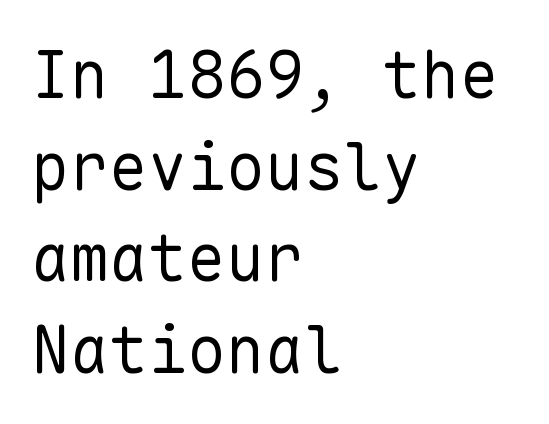
{"serif": "no", "italic": "no", "bold": "no", "weight": "regular", "width": "normal", "stroke_contrast": "low", "x_height": "medium", "monospaced": "yes", "underline": "no", "align": "left", "line_spacing": "normal", "line_spacing_ratio": 1.41, "letter_spacing": "normal", "letter_spacing_em": 0.0, "glyph_px": 65}
